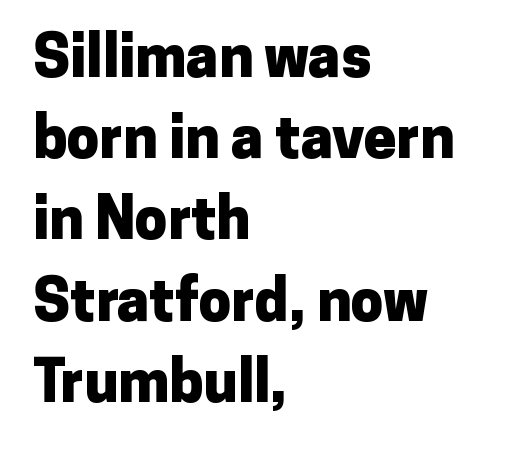
The image shows 58 px heavy sans-serif type, upright; set left-aligned, normal line spacing (1.4x), normal letter spacing, not underlined; low stroke contrast and a medium x-height.
